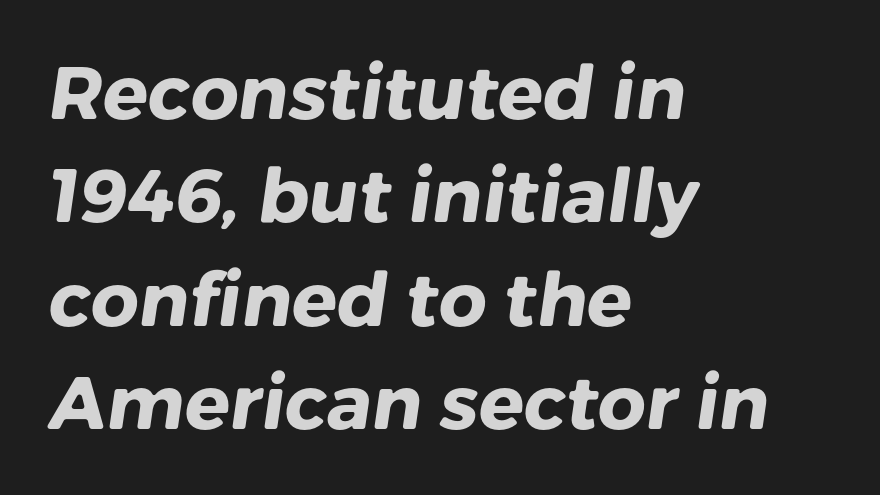
The image shows 75 px heavy sans-serif type; set left-aligned, normal line spacing (1.38x), normal letter spacing, not underlined; low stroke contrast and a medium x-height.
